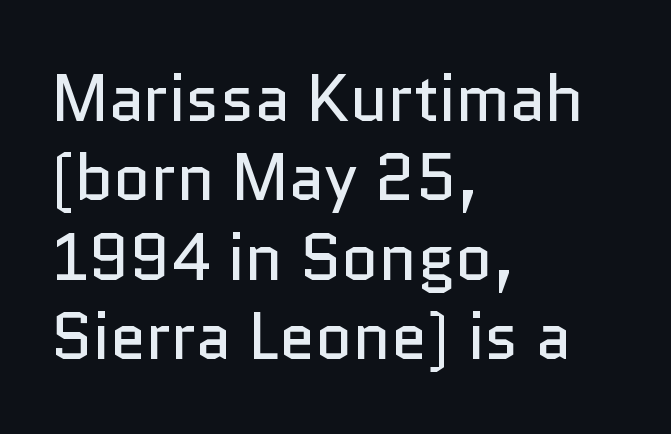
Q: Is the text bold? A: No.
Q: Is the text italic (slanted)? A: No, it is upright.
Q: Is the typeface a serif or a sans-serif typeface? A: Sans-serif.
Q: Is the text underlined? A: No.
Q: How is the paragraph aligned? A: Left-aligned.
Q: Is the spacing between letters normal or unusually wide? A: Normal.
Q: Width (condensed, normal, or wide)? A: Normal.
Q: Stroke contrast? A: Low.
Q: x-height? A: Medium.
Q: Monospaced? A: No.
